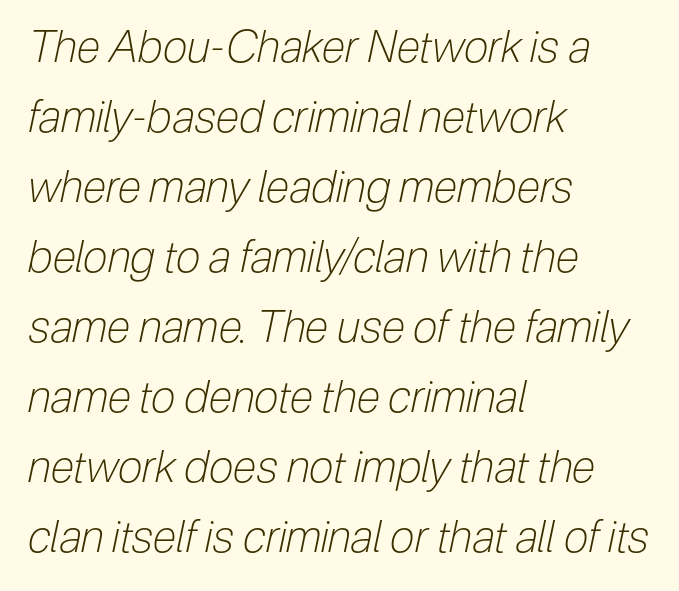
The image shows 44 px light, condensed type, italic (leaning right); set left-aligned, normal line spacing (1.59x), normal letter spacing, not underlined; low stroke contrast and a medium x-height.
